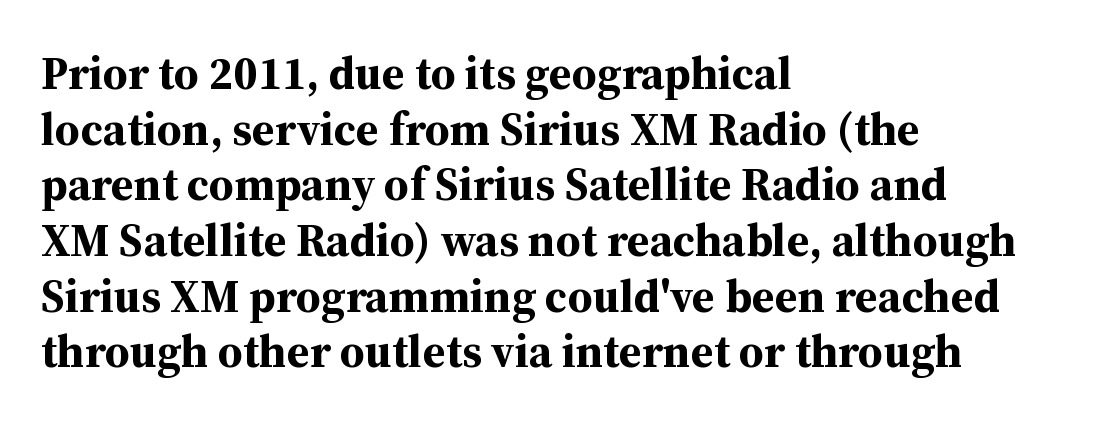
Q: Is the text bold? A: Yes.
Q: Is the text italic (slanted)? A: No, it is upright.
Q: Is the typeface a serif or a sans-serif typeface? A: Serif.
Q: Is the text underlined? A: No.
Q: How is the paragraph aligned? A: Left-aligned.
Q: Is the spacing between letters normal or unusually wide? A: Normal.
Q: Width (condensed, normal, or wide)? A: Normal.
Q: Stroke contrast? A: Medium.
Q: x-height? A: Medium.
Q: Monospaced? A: No.
